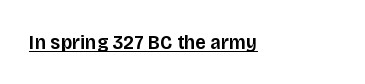
The image shows 21 px text type, upright; set left-aligned, normal letter spacing, underlined.
